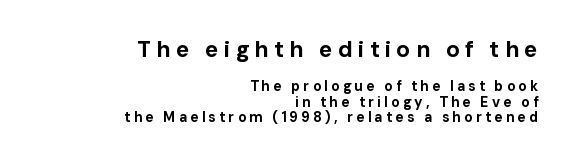
Q: Is the text bold? A: Yes.
Q: Is the text italic (slanted)? A: No, it is upright.
Q: Is the text underlined? A: No.
Q: How is the paragraph aligned? A: Right-aligned.
Q: Is the spacing between letters normal or unusually wide? A: Unusually wide.
Q: Is the spacing between lines tight, normal or loose? A: Tight.
Q: Which block of text is set in a larger size, the first (top) or the second (bottom)? A: The first (top) one.
